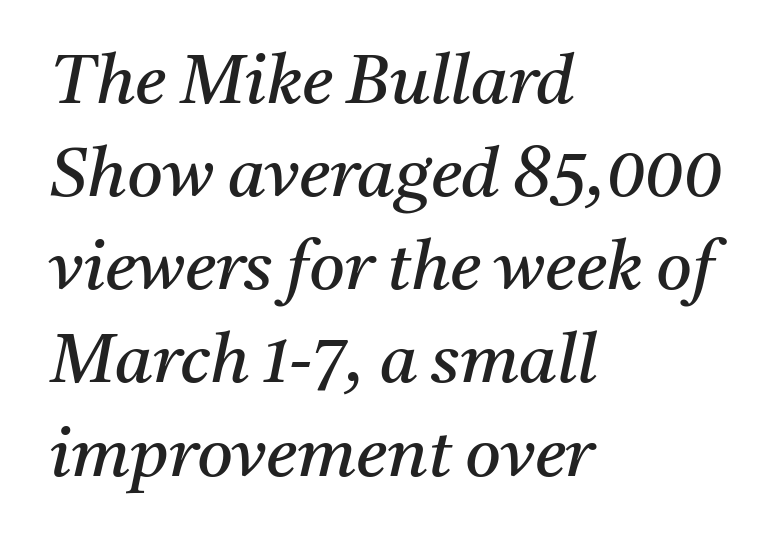
{"serif": "yes", "italic": "yes", "lean": "right", "slant_degrees": 11, "bold": "no", "weight": "regular", "width": "normal", "stroke_contrast": "medium", "x_height": "medium", "monospaced": "no", "underline": "no", "align": "left", "line_spacing": "normal", "line_spacing_ratio": 1.35, "letter_spacing": "normal", "letter_spacing_em": 0.0, "glyph_px": 69}
